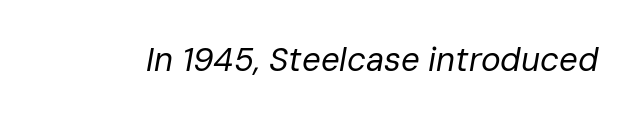
The image shows 33 px regular-weight type, italic (leaning right); set normal letter spacing, not underlined; low stroke contrast and a medium x-height.
